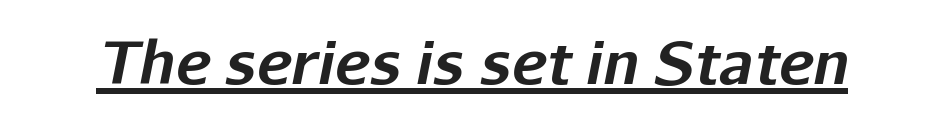
The image shows 59 px bold type, italic (leaning right); set normal letter spacing, underlined; low stroke contrast and a medium x-height.
